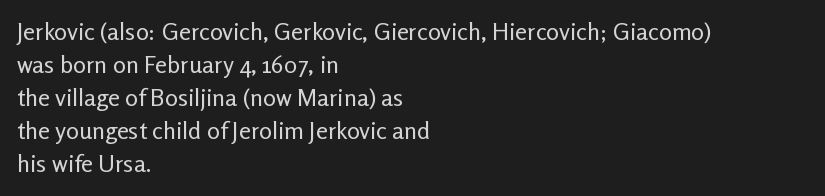
Q: Is the text bold? A: No.
Q: Is the text italic (slanted)? A: No, it is upright.
Q: Is the text underlined? A: No.
Q: How is the paragraph aligned? A: Left-aligned.
Q: Is the spacing between letters normal or unusually wide? A: Normal.
Q: Is the spacing between lines tight, normal or loose? A: Normal.
